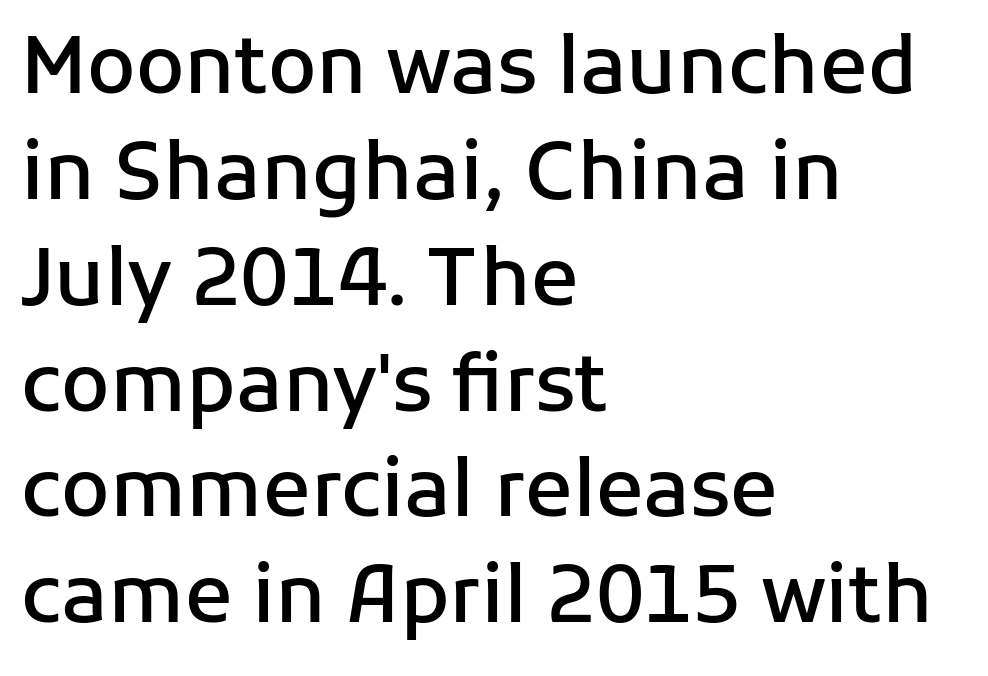
A classic flush-left, rag-right setting is used for this passage. Ascenders rise straight up at ninety degrees. The gap between lines stays unmarked. Characters follow at the spacing the type designer built in. A typesetter would call this proportional, since set widths differ per character.
